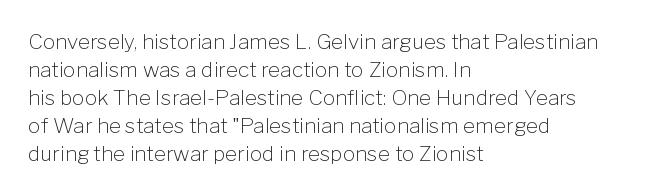
{"italic": "no", "bold": "no", "underline": "no", "align": "left", "line_spacing": "normal", "line_spacing_ratio": 1.33, "letter_spacing": "normal", "letter_spacing_em": 0.0, "glyph_px": 21}
